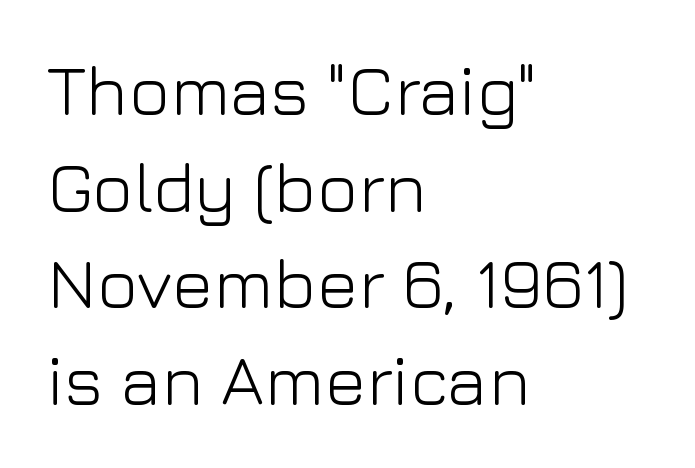
Q: Is the text bold? A: No.
Q: Is the text italic (slanted)? A: No, it is upright.
Q: Is the typeface a serif or a sans-serif typeface? A: Sans-serif.
Q: Is the text underlined? A: No.
Q: How is the paragraph aligned? A: Left-aligned.
Q: Is the spacing between letters normal or unusually wide? A: Normal.
Q: Is the spacing between lines tight, normal or loose? A: Normal.
Q: Width (condensed, normal, or wide)? A: Normal.
Q: Stroke contrast? A: Low.
Q: x-height? A: Medium.
Q: Monospaced? A: No.
